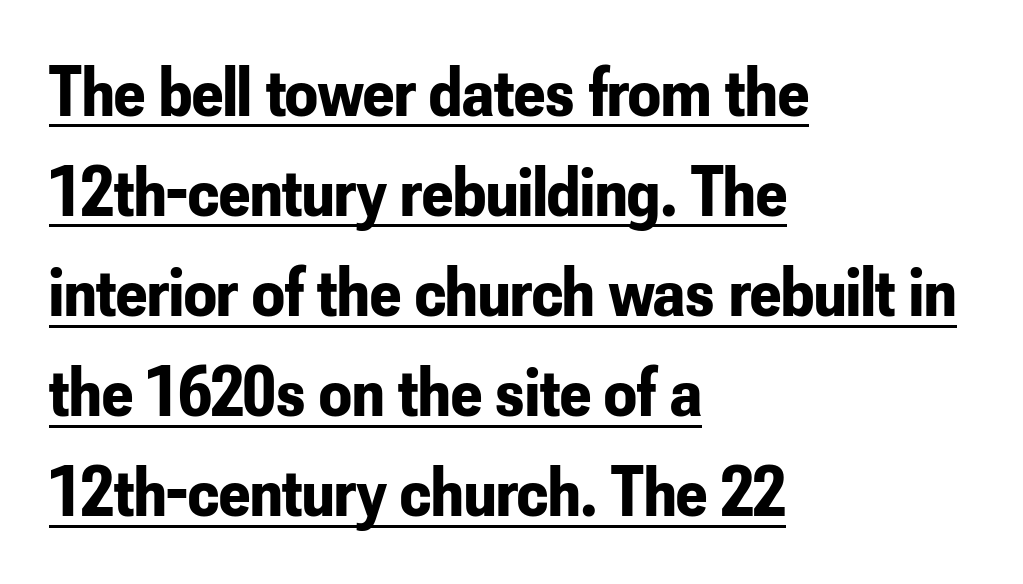
Q: Is the text bold? A: Yes.
Q: Is the text italic (slanted)? A: No, it is upright.
Q: Is the typeface a serif or a sans-serif typeface? A: Sans-serif.
Q: Is the text underlined? A: Yes.
Q: How is the paragraph aligned? A: Left-aligned.
Q: Is the spacing between letters normal or unusually wide? A: Normal.
Q: Is the spacing between lines tight, normal or loose? A: Normal.
Q: Width (condensed, normal, or wide)? A: Condensed.
Q: Stroke contrast? A: Low.
Q: x-height? A: Small.
Q: Monospaced? A: No.
